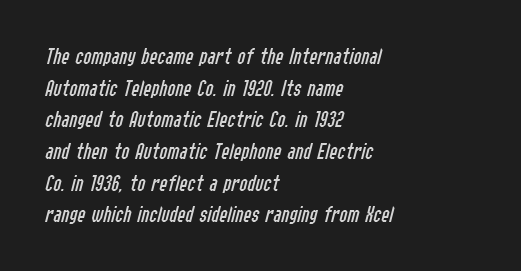
Q: Is the text bold? A: No.
Q: Is the text italic (slanted)? A: Yes, it leans right by about 14 degrees.
Q: Is the text underlined? A: No.
Q: How is the paragraph aligned? A: Left-aligned.
Q: Is the spacing between letters normal or unusually wide? A: Normal.
Q: Is the spacing between lines tight, normal or loose? A: Normal.
